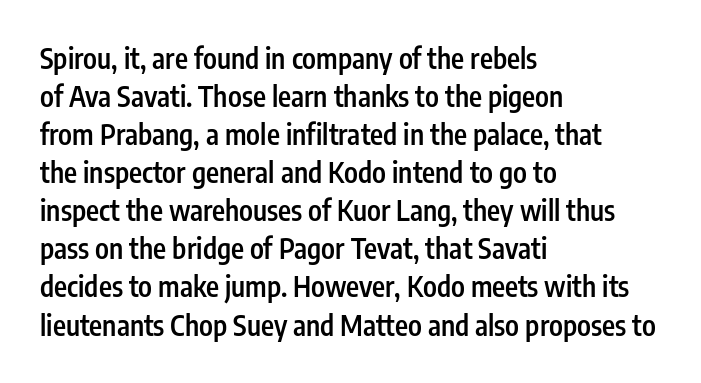
The image shows 28 px semibold, condensed sans-serif type, upright; set left-aligned, normal line spacing (1.36x), normal letter spacing, not underlined; low stroke contrast and a medium x-height.
